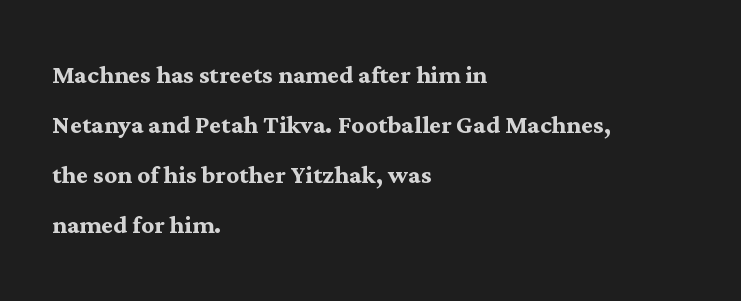
Italic: no, the glyphs are upright roman. The characters display serif detailing at their extremities. Each glyph is drawn with heavy, bold strokes. If you measured baseline to baseline, you'd find a middling distance. A classic flush-left, rag-right setting is used for this passage. Here the glyphs are tracked normally, forming tight word shapes.
